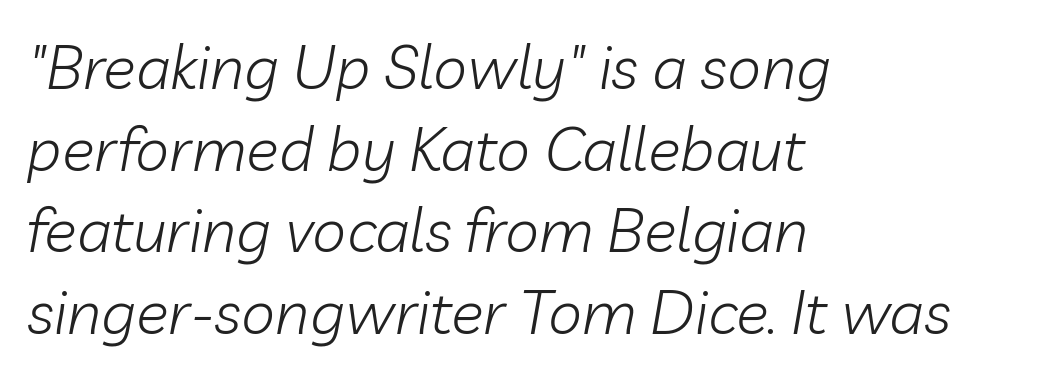
The image shows 61 px light type, italic (leaning right); set left-aligned, normal line spacing (1.34x), normal letter spacing, not underlined; low stroke contrast and a medium x-height.
